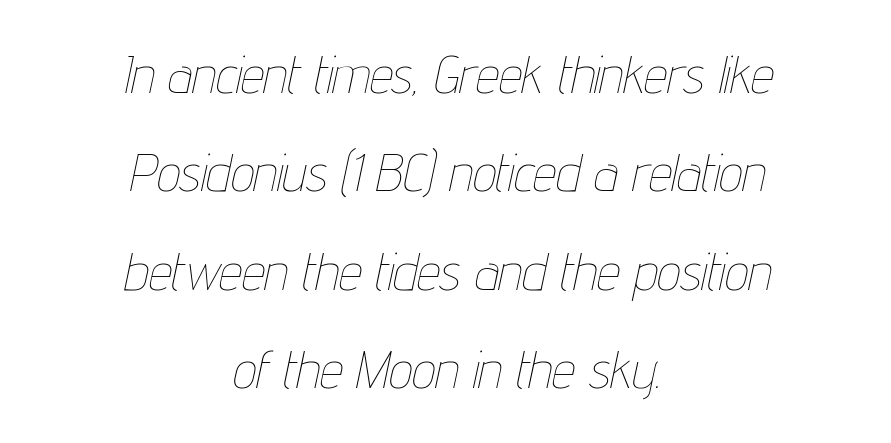
Q: Is the text bold? A: No.
Q: Is the text italic (slanted)? A: Yes, it leans right by about 12 degrees.
Q: Is the text underlined? A: No.
Q: How is the paragraph aligned? A: Centered.
Q: Is the spacing between letters normal or unusually wide? A: Normal.
Q: Width (condensed, normal, or wide)? A: Condensed.
Q: Stroke contrast? A: Low.
Q: x-height? A: Medium.
Q: Monospaced? A: No.
